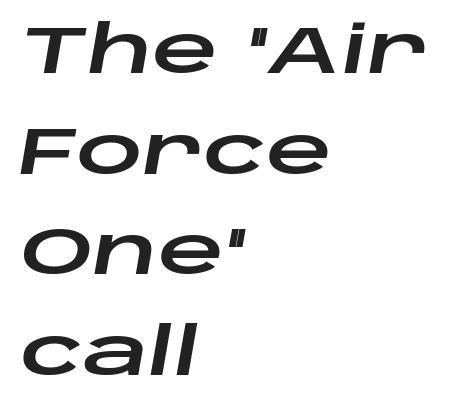
The rendering applies a slant to the glyphs. The rows are spaced the way most documents space them. A typesetter would call this zero additional tracking. The typesetter chose a ragged-right arrangement here. Type without underlining. Note the varied advance widths — an 'i' is clearly narrower than an 'm'.
